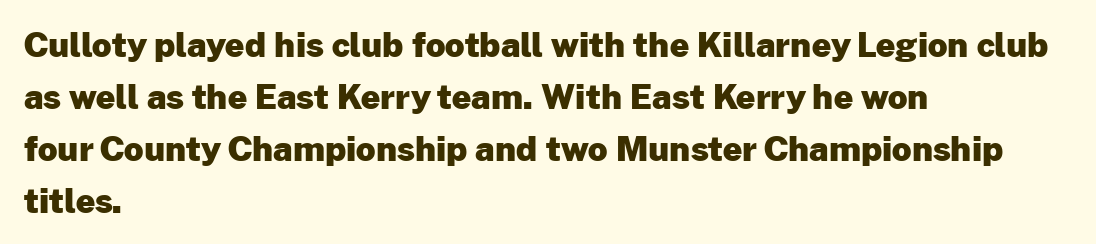
The image shows 34 px heavy sans-serif type, upright; set left-aligned, normal line spacing (1.53x), normal letter spacing, not underlined; low stroke contrast and a medium x-height.
